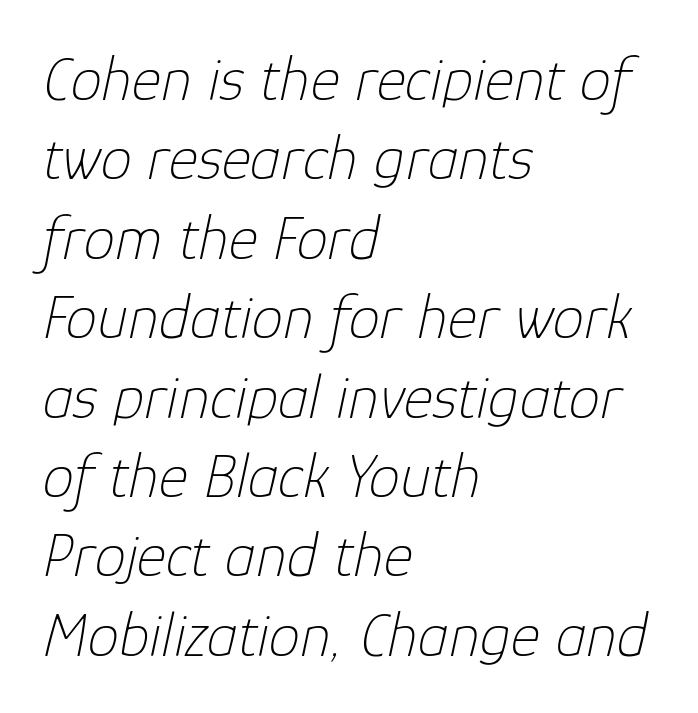
Q: Is the text bold? A: No.
Q: Is the text italic (slanted)? A: Yes, it leans right by about 12 degrees.
Q: Is the text underlined? A: No.
Q: How is the paragraph aligned? A: Left-aligned.
Q: Is the spacing between letters normal or unusually wide? A: Normal.
Q: Is the spacing between lines tight, normal or loose? A: Normal.
Q: Width (condensed, normal, or wide)? A: Normal.
Q: Stroke contrast? A: Low.
Q: x-height? A: Medium.
Q: Monospaced? A: No.
